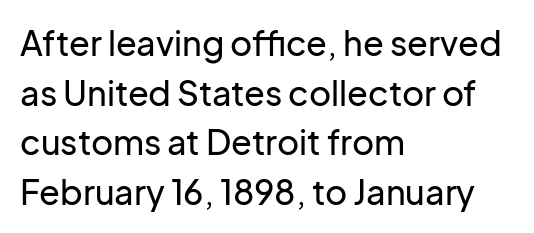
The image shows 34 px sans-serif type, upright; set left-aligned, normal line spacing (1.46x), normal letter spacing, not underlined; low stroke contrast and a medium x-height.
